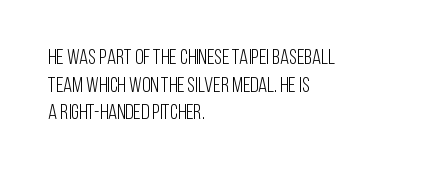
Every stem runs plumb, perpendicular to the baseline. Leftover space on each line is placed entirely after the last word. Check the space under the baseline: it is left empty. This reads as an unemphasized weight, regular at the heaviest. Caption: standard tracking, unaltered.
